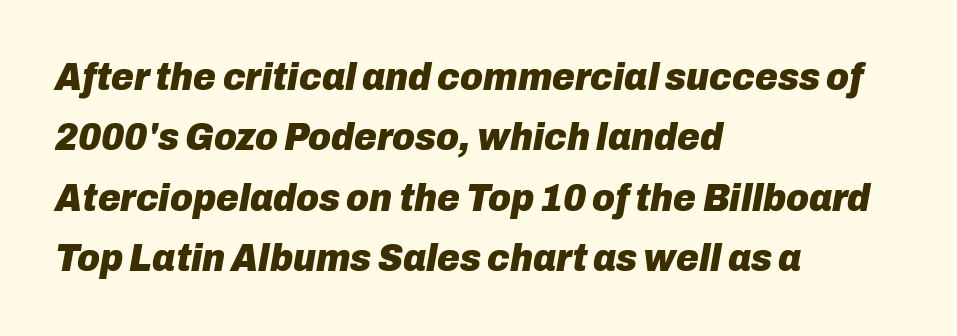
The image shows 39 px heavy type, italic (leaning right); set left-aligned, normal line spacing (1.55x), normal letter spacing, not underlined; low stroke contrast and a medium x-height.
